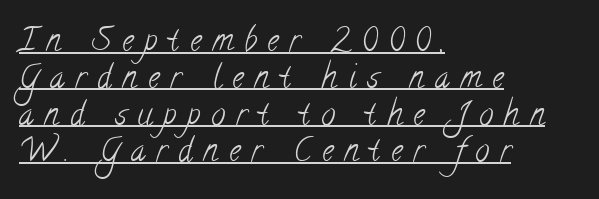
Q: Is the text bold? A: No.
Q: Is the typeface a serif or a sans-serif typeface? A: Serif.
Q: Is the text underlined? A: Yes.
Q: How is the paragraph aligned? A: Left-aligned.
Q: Is the spacing between letters normal or unusually wide? A: Unusually wide.
Q: Is the spacing between lines tight, normal or loose? A: Tight.
Q: Width (condensed, normal, or wide)? A: Condensed.
Q: Stroke contrast? A: Low.
Q: x-height? A: Small.
Q: Monospaced? A: No.
